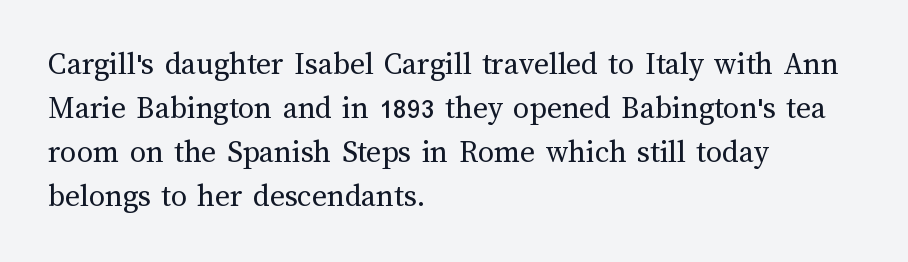
Q: Is the text bold? A: No.
Q: Is the text italic (slanted)? A: No, it is upright.
Q: Is the text underlined? A: No.
Q: How is the paragraph aligned? A: Left-aligned.
Q: Is the spacing between letters normal or unusually wide? A: Normal.
Q: Is the spacing between lines tight, normal or loose? A: Normal.
Q: Width (condensed, normal, or wide)? A: Normal.
Q: Stroke contrast? A: Medium.
Q: x-height? A: Medium.
Q: Monospaced? A: No.
